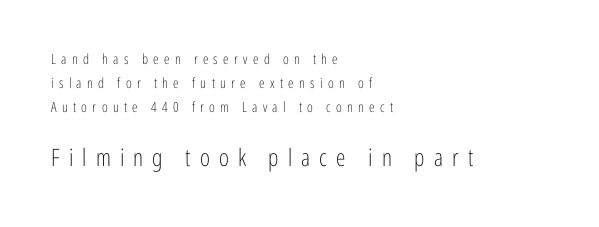
The image shows 24 px text type, upright; set left-aligned, line spacing 1.73x, unusually wide letter spacing (+0.38 em), not underlined; the second (bottom) block is 1.71x larger.
